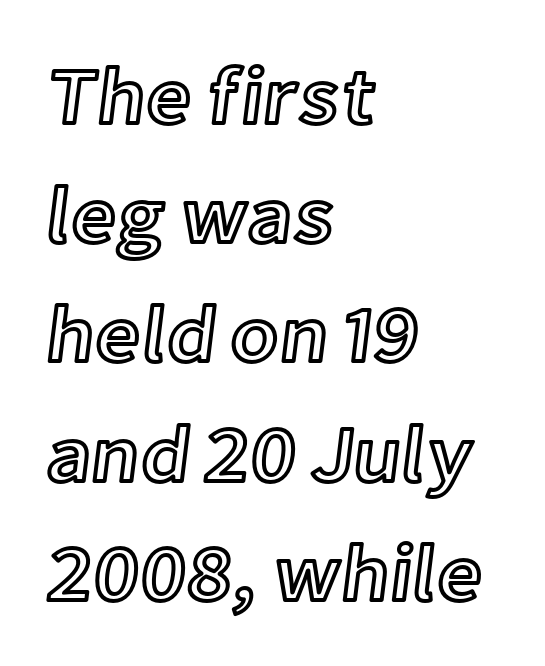
{"width": "normal", "x_height": "medium", "monospaced": "no", "underline": "no", "align": "left", "line_spacing": "normal", "line_spacing_ratio": 1.49, "letter_spacing": "normal", "letter_spacing_em": 0.0, "glyph_px": 80}
